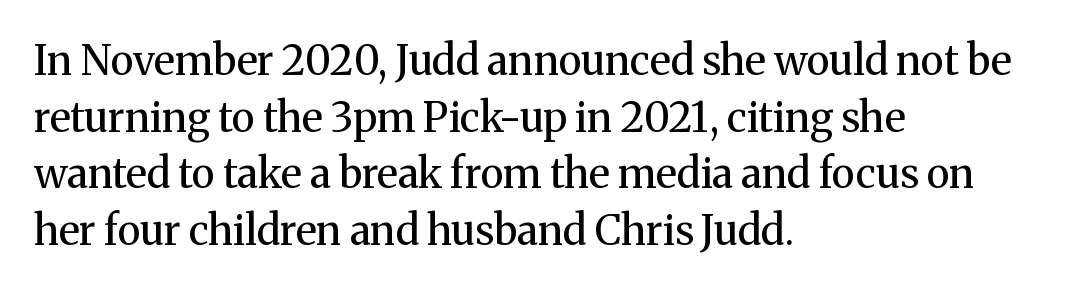
Q: Is the text bold? A: No.
Q: Is the text italic (slanted)? A: No, it is upright.
Q: Is the typeface a serif or a sans-serif typeface? A: Serif.
Q: Is the text underlined? A: No.
Q: How is the paragraph aligned? A: Left-aligned.
Q: Is the spacing between letters normal or unusually wide? A: Normal.
Q: Is the spacing between lines tight, normal or loose? A: Normal.
Q: Width (condensed, normal, or wide)? A: Normal.
Q: Stroke contrast? A: Medium.
Q: x-height? A: Medium.
Q: Monospaced? A: No.
